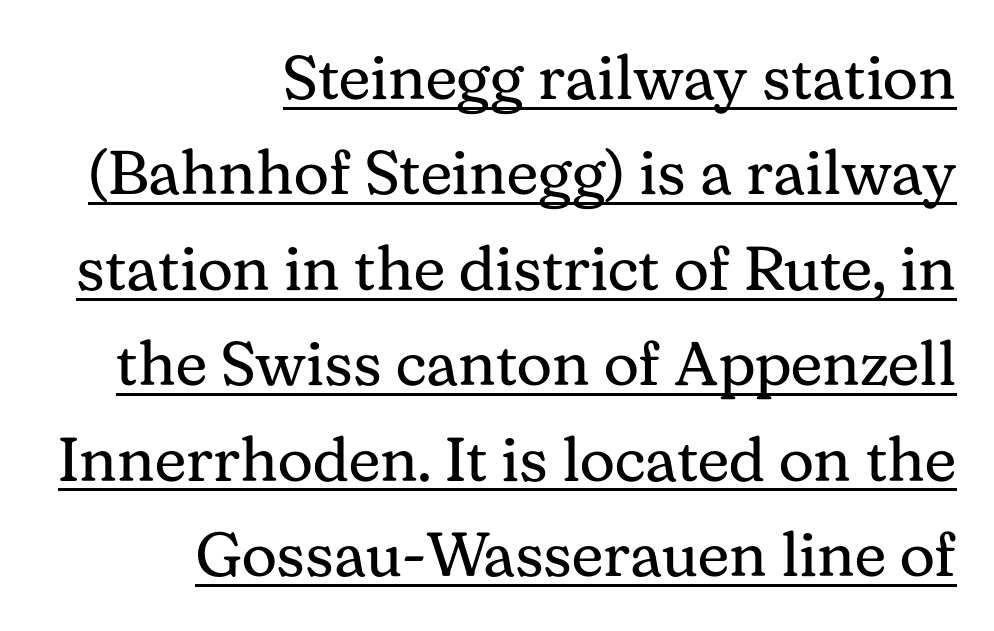
Q: Is the text bold? A: No.
Q: Is the text italic (slanted)? A: No, it is upright.
Q: Is the typeface a serif or a sans-serif typeface? A: Serif.
Q: Is the text underlined? A: Yes.
Q: How is the paragraph aligned? A: Right-aligned.
Q: Is the spacing between letters normal or unusually wide? A: Normal.
Q: Is the spacing between lines tight, normal or loose? A: Normal.
Q: Width (condensed, normal, or wide)? A: Normal.
Q: Stroke contrast? A: Medium.
Q: x-height? A: Medium.
Q: Monospaced? A: No.
